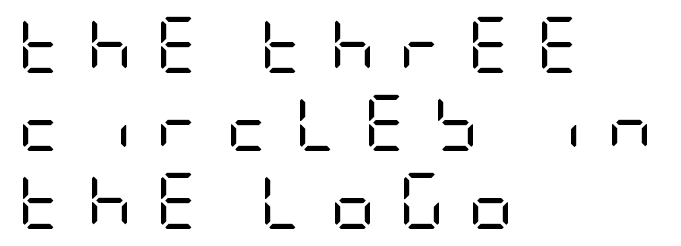
The image shows 56 px regular-weight, condensed sans-serif type, upright; set left-aligned, normal line spacing (1.39x), unusually wide letter spacing (+0.42 em), not underlined; low stroke contrast and a large x-height.
